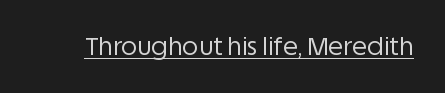
{"italic": "no", "bold": "no", "underline": "yes", "letter_spacing": "normal", "letter_spacing_em": 0.0, "glyph_px": 25}
